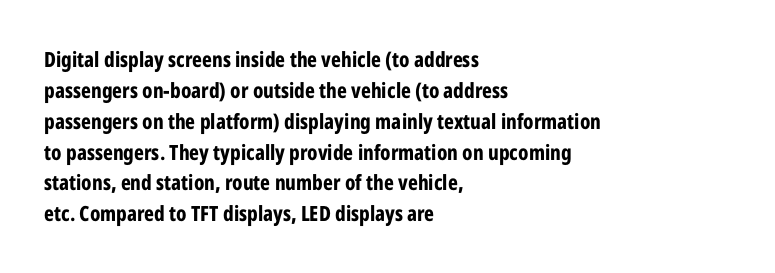
{"italic": "no", "bold": "yes", "underline": "no", "align": "left", "line_spacing": "normal", "line_spacing_ratio": 1.47, "letter_spacing": "normal", "letter_spacing_em": 0.0, "glyph_px": 21}
